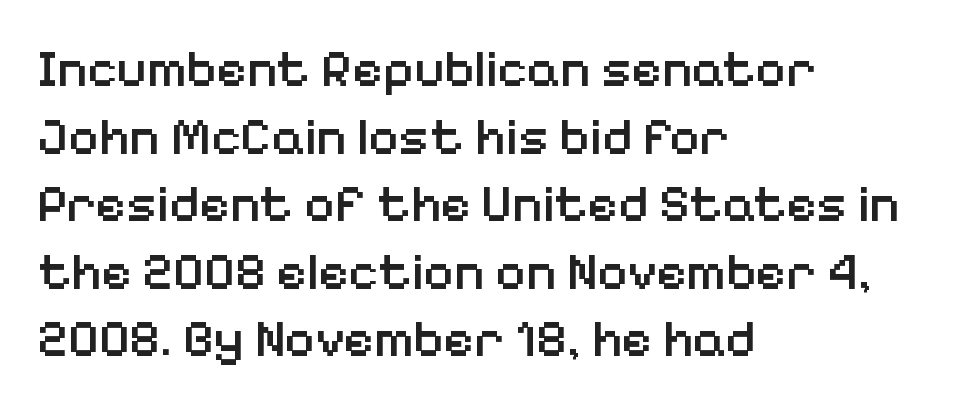
Q: Is the text bold? A: Semi-bold.
Q: Is the text italic (slanted)? A: No, it is upright.
Q: Is the typeface a serif or a sans-serif typeface? A: Sans-serif.
Q: Is the text underlined? A: No.
Q: How is the paragraph aligned? A: Left-aligned.
Q: Is the spacing between letters normal or unusually wide? A: Normal.
Q: Is the spacing between lines tight, normal or loose? A: Normal.
Q: Width (condensed, normal, or wide)? A: Normal.
Q: Stroke contrast? A: Low.
Q: x-height? A: Medium.
Q: Monospaced? A: No.
